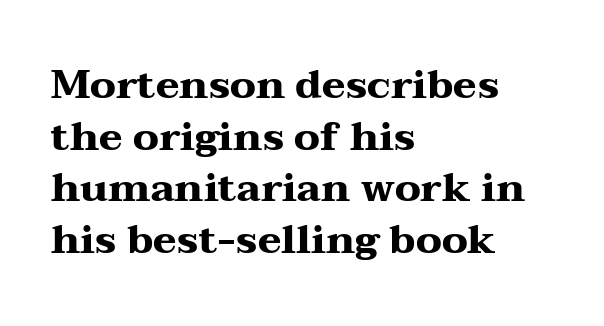
Q: Is the text bold? A: Yes.
Q: Is the text italic (slanted)? A: No, it is upright.
Q: Is the typeface a serif or a sans-serif typeface? A: Serif.
Q: Is the text underlined? A: No.
Q: How is the paragraph aligned? A: Left-aligned.
Q: Is the spacing between letters normal or unusually wide? A: Normal.
Q: Is the spacing between lines tight, normal or loose? A: Normal.
Q: Width (condensed, normal, or wide)? A: Wide.
Q: Stroke contrast? A: Medium.
Q: x-height? A: Medium.
Q: Monospaced? A: No.
